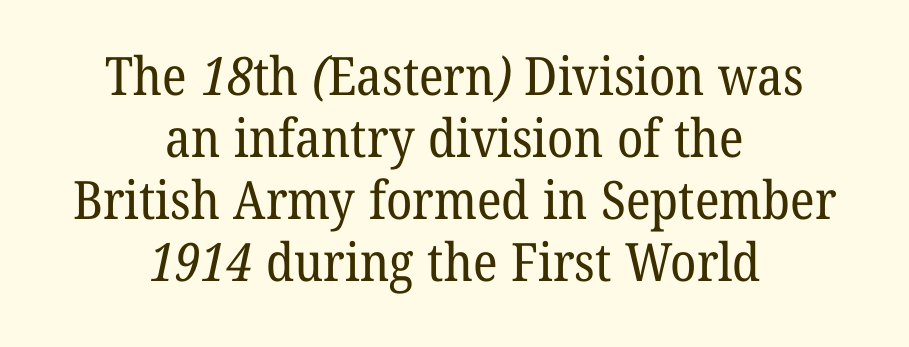
The image shows 53 px regular-weight serif type; set centered, line spacing 1.17x, normal letter spacing, not underlined; low stroke contrast and a medium x-height.
